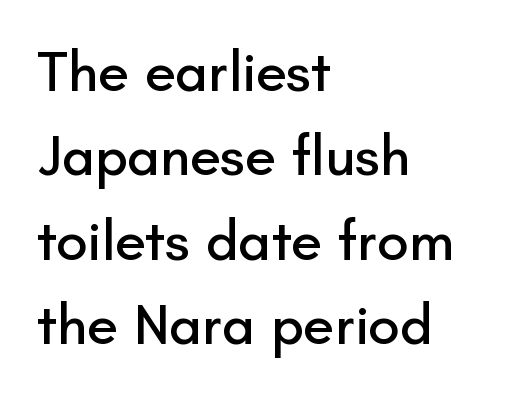
Q: Is the text italic (slanted)? A: No, it is upright.
Q: Is the typeface a serif or a sans-serif typeface? A: Sans-serif.
Q: Is the text underlined? A: No.
Q: How is the paragraph aligned? A: Left-aligned.
Q: Is the spacing between letters normal or unusually wide? A: Normal.
Q: Is the spacing between lines tight, normal or loose? A: Normal.
Q: Width (condensed, normal, or wide)? A: Normal.
Q: Stroke contrast? A: Low.
Q: x-height? A: Small.
Q: Monospaced? A: No.
